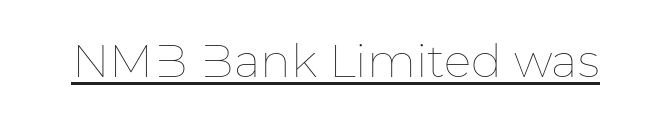
{"italic": "no", "bold": "no", "weight": "thin", "width": "normal", "stroke_contrast": "low", "x_height": "medium", "monospaced": "no", "underline": "yes", "letter_spacing": "normal", "letter_spacing_em": 0.0, "glyph_px": 46}
